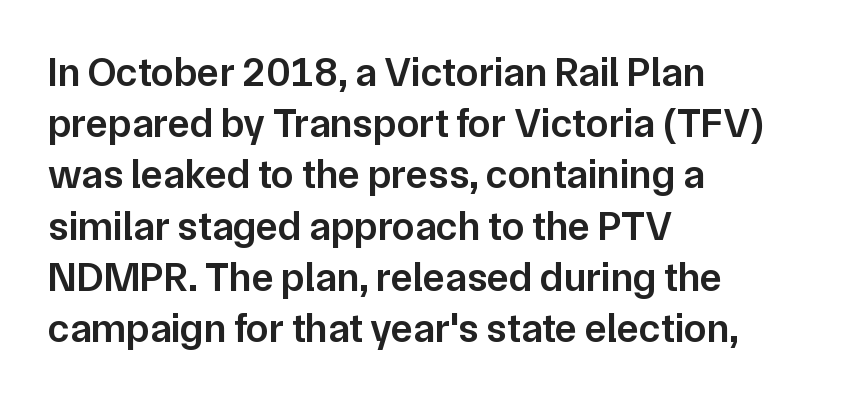
Q: Is the text bold? A: Semi-bold.
Q: Is the text italic (slanted)? A: No, it is upright.
Q: Is the typeface a serif or a sans-serif typeface? A: Sans-serif.
Q: Is the text underlined? A: No.
Q: How is the paragraph aligned? A: Left-aligned.
Q: Is the spacing between letters normal or unusually wide? A: Normal.
Q: Is the spacing between lines tight, normal or loose? A: Normal.
Q: Width (condensed, normal, or wide)? A: Normal.
Q: Stroke contrast? A: Low.
Q: x-height? A: Medium.
Q: Monospaced? A: No.
